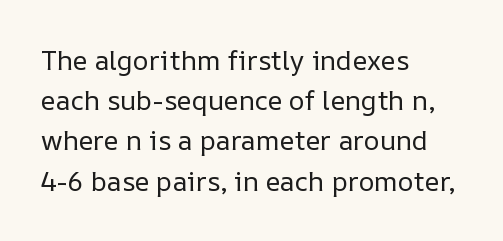
Q: Is the text bold? A: No.
Q: Is the text italic (slanted)? A: No, it is upright.
Q: Is the text underlined? A: No.
Q: How is the paragraph aligned? A: Left-aligned.
Q: Is the spacing between letters normal or unusually wide? A: Normal.
Q: Is the spacing between lines tight, normal or loose? A: Normal.
